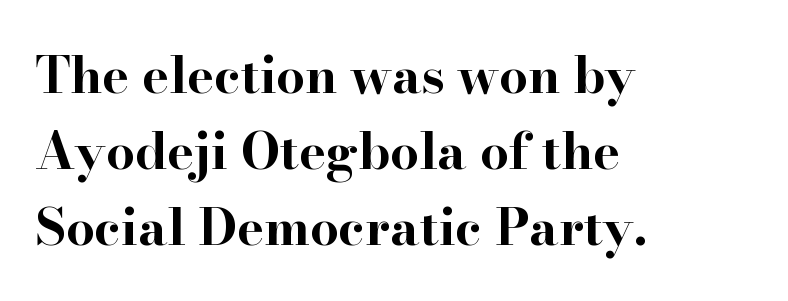
{"serif": "yes", "italic": "no", "bold": "yes", "weight": "bold", "width": "wide", "stroke_contrast": "high", "x_height": "small", "monospaced": "no", "underline": "no", "align": "left", "line_spacing": "normal", "line_spacing_ratio": 1.49, "letter_spacing": "normal", "letter_spacing_em": 0.0, "glyph_px": 51}
